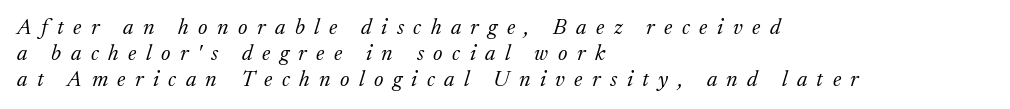
Q: Is the text bold? A: No.
Q: Is the text italic (slanted)? A: Yes, it leans right by about 17 degrees.
Q: Is the text underlined? A: No.
Q: How is the paragraph aligned? A: Left-aligned.
Q: Is the spacing between letters normal or unusually wide? A: Unusually wide.
